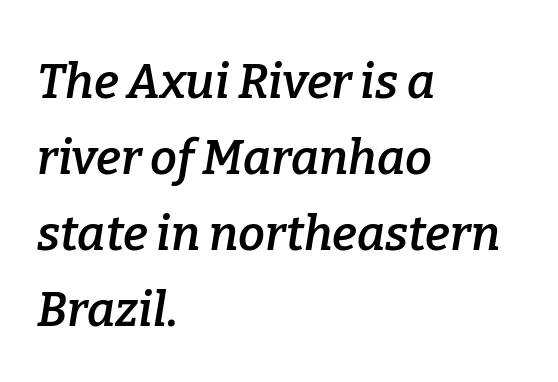
{"serif": "yes", "italic": "yes", "lean": "right", "slant_degrees": 9, "bold": "semi", "weight": "semibold", "width": "normal", "stroke_contrast": "low", "x_height": "medium", "monospaced": "no", "underline": "no", "align": "left", "line_spacing": "normal", "line_spacing_ratio": 1.58, "letter_spacing": "normal", "letter_spacing_em": 0.0, "glyph_px": 48}
